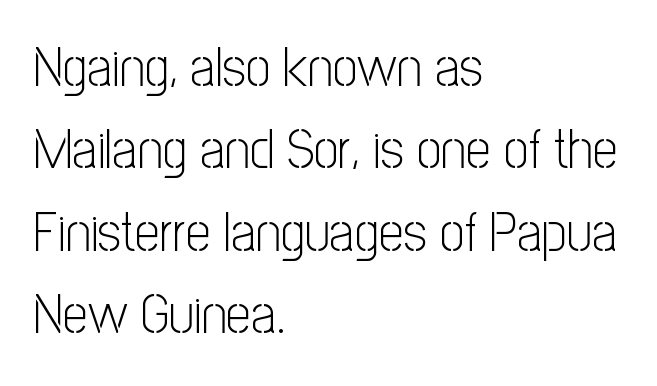
Q: Is the text bold? A: No.
Q: Is the text italic (slanted)? A: No, it is upright.
Q: Is the typeface a serif or a sans-serif typeface? A: Sans-serif.
Q: Is the text underlined? A: No.
Q: How is the paragraph aligned? A: Left-aligned.
Q: Is the spacing between letters normal or unusually wide? A: Normal.
Q: Is the spacing between lines tight, normal or loose? A: Normal.
Q: Width (condensed, normal, or wide)? A: Condensed.
Q: Stroke contrast? A: Low.
Q: x-height? A: Medium.
Q: Monospaced? A: No.
